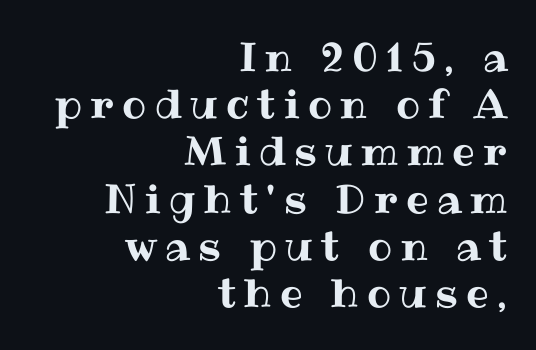
Q: Is the text italic (slanted)? A: No, it is upright.
Q: Is the text underlined? A: No.
Q: How is the paragraph aligned? A: Right-aligned.
Q: Is the spacing between letters normal or unusually wide? A: Unusually wide.
Q: Width (condensed, normal, or wide)? A: Normal.
Q: Stroke contrast? A: Medium.
Q: x-height? A: Medium.
Q: Monospaced? A: No.
